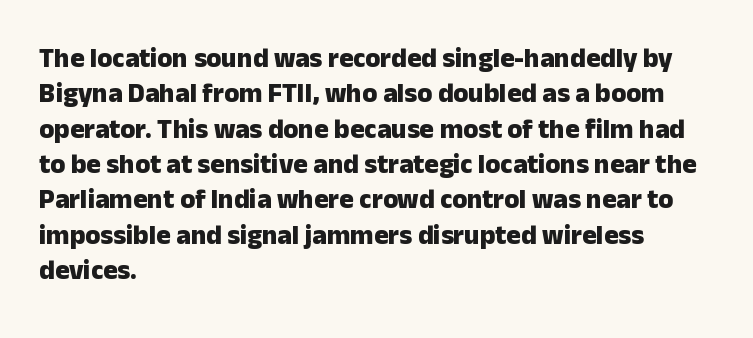
{"italic": "no", "bold": "yes", "underline": "no", "align": "left", "line_spacing": "normal", "line_spacing_ratio": 1.31, "letter_spacing": "normal", "letter_spacing_em": 0.0, "glyph_px": 27}
